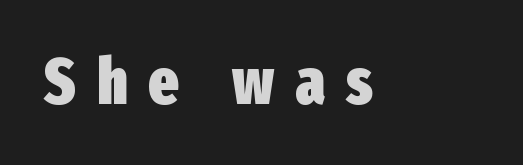
{"serif": "no", "italic": "no", "bold": "yes", "weight": "heavy", "width": "condensed", "stroke_contrast": "low", "x_height": "medium", "monospaced": "no", "underline": "no", "letter_spacing": "wide", "letter_spacing_em": 0.33, "glyph_px": 64}
